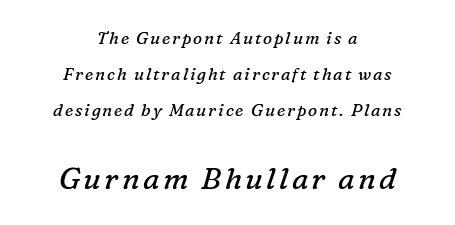
Q: Is the text bold? A: No.
Q: Is the text italic (slanted)? A: Yes, it leans right by about 16 degrees.
Q: Is the typeface a serif or a sans-serif typeface? A: Serif.
Q: Is the text underlined? A: No.
Q: How is the paragraph aligned? A: Centered.
Q: Is the spacing between lines tight, normal or loose? A: Loose.
Q: Which block of text is set in a larger size, the first (top) or the second (bottom)? A: The second (bottom) one.
Q: Width (condensed, normal, or wide)? A: Normal.
Q: Stroke contrast? A: Low.
Q: x-height? A: Medium.
Q: Monospaced? A: No.
